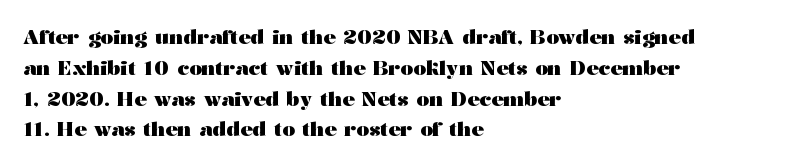
The image shows 20 px bold type, upright; set left-aligned, normal line spacing (1.54x), normal letter spacing, not underlined.
